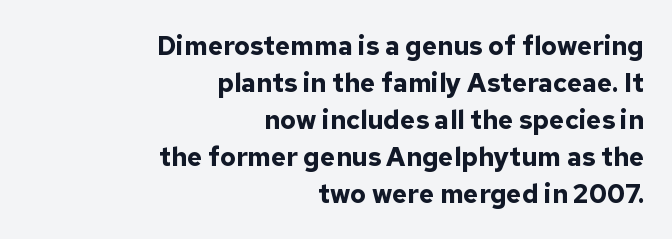
Q: Is the text bold? A: Yes.
Q: Is the text italic (slanted)? A: No, it is upright.
Q: Is the text underlined? A: No.
Q: How is the paragraph aligned? A: Right-aligned.
Q: Is the spacing between letters normal or unusually wide? A: Normal.
Q: Is the spacing between lines tight, normal or loose? A: Normal.
